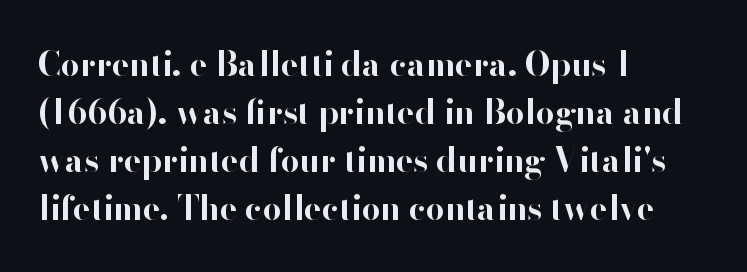
The image shows 33 px bold sans-serif type, upright; set left-aligned, normal line spacing (1.45x), normal letter spacing, not underlined; high stroke contrast and a small x-height.
